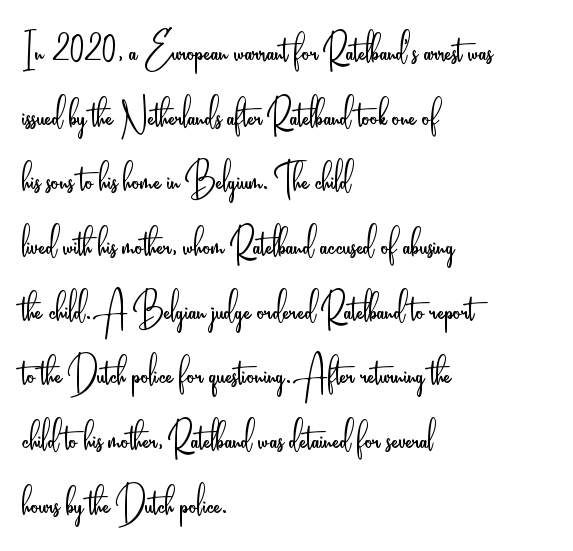
Q: Is the text bold? A: No.
Q: Is the typeface a serif or a sans-serif typeface? A: Sans-serif.
Q: Is the text underlined? A: No.
Q: How is the paragraph aligned? A: Left-aligned.
Q: Is the spacing between letters normal or unusually wide? A: Normal.
Q: Is the spacing between lines tight, normal or loose? A: Normal.
Q: Width (condensed, normal, or wide)? A: Condensed.
Q: Stroke contrast? A: Low.
Q: x-height? A: Small.
Q: Monospaced? A: No.
